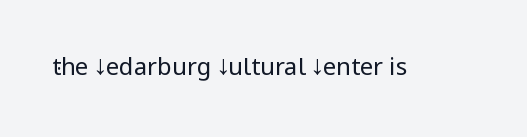
The image shows 24 px text type, upright; set normal letter spacing, not underlined.
